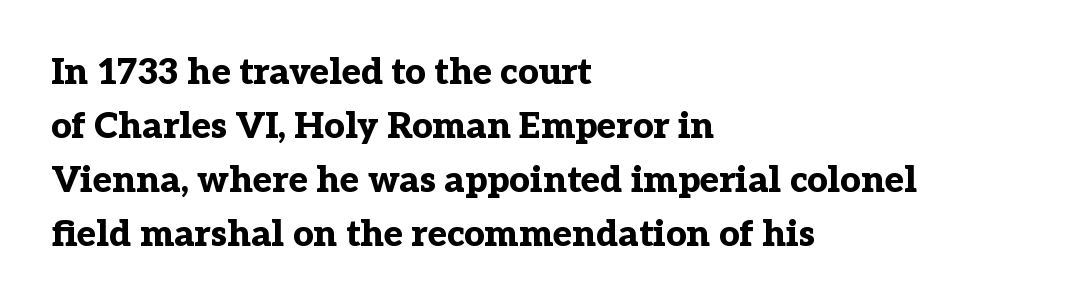
The image shows 36 px bold serif type, upright; set left-aligned, normal line spacing (1.5x), normal letter spacing, not underlined; low stroke contrast and a medium x-height.
